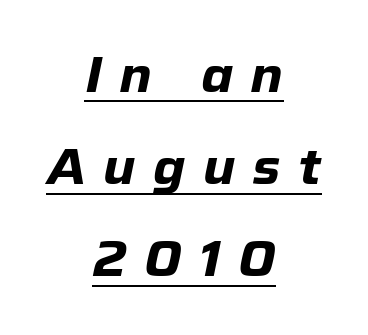
Q: Is the text bold? A: Yes.
Q: Is the text italic (slanted)? A: Yes, it leans right by about 12 degrees.
Q: Is the text underlined? A: Yes.
Q: How is the paragraph aligned? A: Centered.
Q: Is the spacing between letters normal or unusually wide? A: Unusually wide.
Q: Width (condensed, normal, or wide)? A: Normal.
Q: Stroke contrast? A: Low.
Q: x-height? A: Medium.
Q: Monospaced? A: No.
